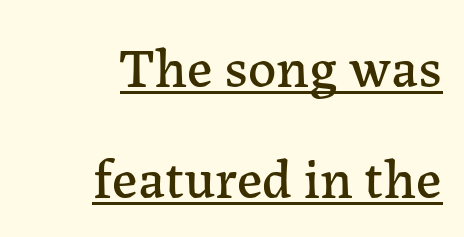
{"serif": "yes", "italic": "no", "width": "normal", "stroke_contrast": "low", "x_height": "medium", "monospaced": "no", "underline": "yes", "align": "right", "line_spacing": "loose", "line_spacing_ratio": 1.98, "letter_spacing": "normal", "letter_spacing_em": 0.0, "glyph_px": 56}
